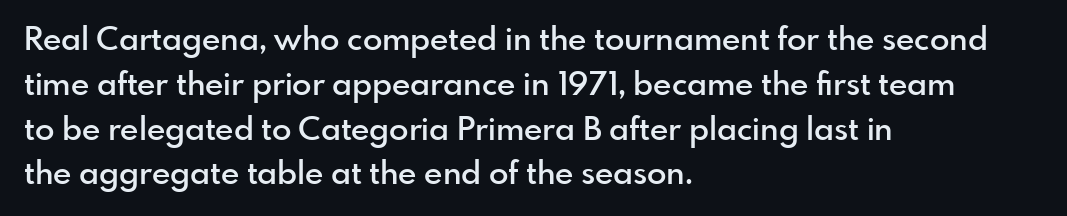
Font category for this specimen: sans-serif. No word sits above an underline. Each letter keeps its own natural width here, so spacing adapts to shape. You can tell it's not italic because the verticals are truly vertical.
